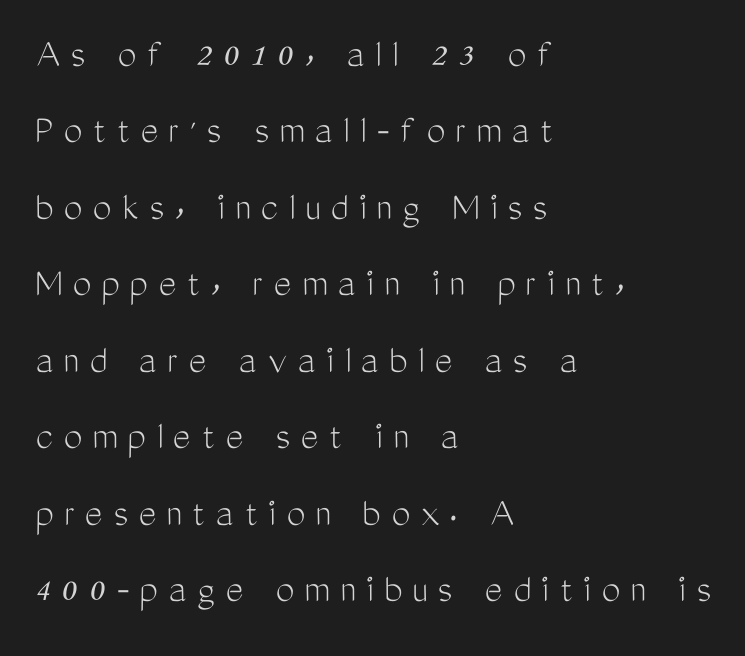
{"serif": "no", "italic": "no", "bold": "no", "weight": "light", "width": "condensed", "stroke_contrast": "medium", "x_height": "medium", "monospaced": "no", "underline": "no", "align": "left", "line_spacing_ratio": 1.82, "letter_spacing": "wide", "letter_spacing_em": 0.25, "glyph_px": 42}
